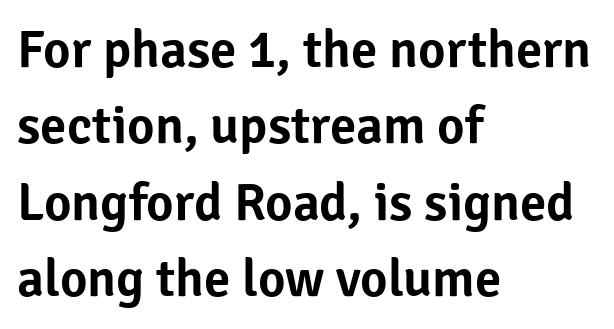
{"serif": "no", "italic": "no", "width": "normal", "stroke_contrast": "low", "x_height": "medium", "monospaced": "no", "underline": "no", "align": "left", "line_spacing": "normal", "line_spacing_ratio": 1.44, "letter_spacing": "normal", "letter_spacing_em": 0.0, "glyph_px": 53}
